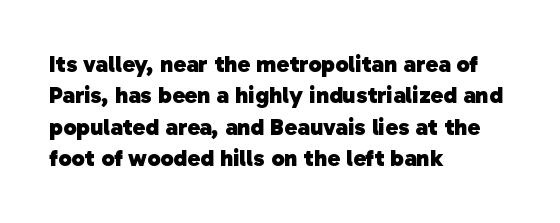
The image shows 24 px bold type; set left-aligned, normal line spacing (1.31x), normal letter spacing, not underlined.
